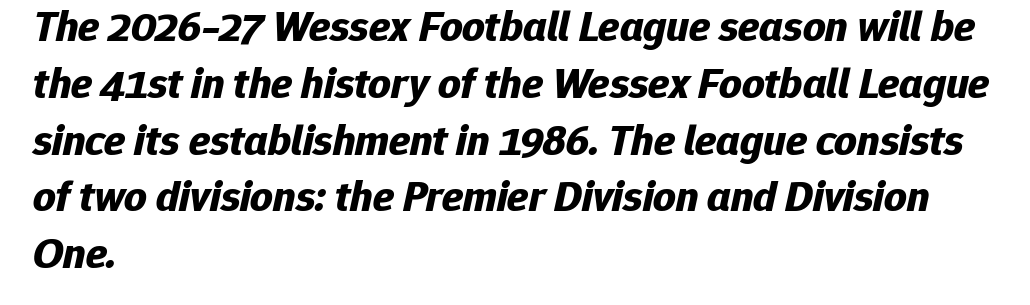
Q: Is the text bold? A: Yes.
Q: Is the text italic (slanted)? A: Yes, it leans right by about 12 degrees.
Q: Is the text underlined? A: No.
Q: How is the paragraph aligned? A: Left-aligned.
Q: Is the spacing between letters normal or unusually wide? A: Normal.
Q: Is the spacing between lines tight, normal or loose? A: Normal.
Q: Width (condensed, normal, or wide)? A: Normal.
Q: Stroke contrast? A: Low.
Q: x-height? A: Medium.
Q: Monospaced? A: No.
